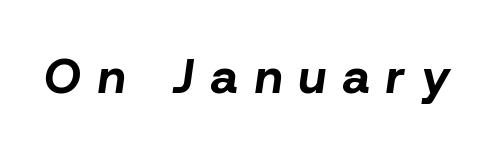
Q: Is the text bold? A: Yes.
Q: Is the text italic (slanted)? A: Yes, it leans right by about 8 degrees.
Q: Is the text underlined? A: No.
Q: Is the spacing between letters normal or unusually wide? A: Unusually wide.
Q: Width (condensed, normal, or wide)? A: Normal.
Q: Stroke contrast? A: Low.
Q: x-height? A: Medium.
Q: Monospaced? A: No.
